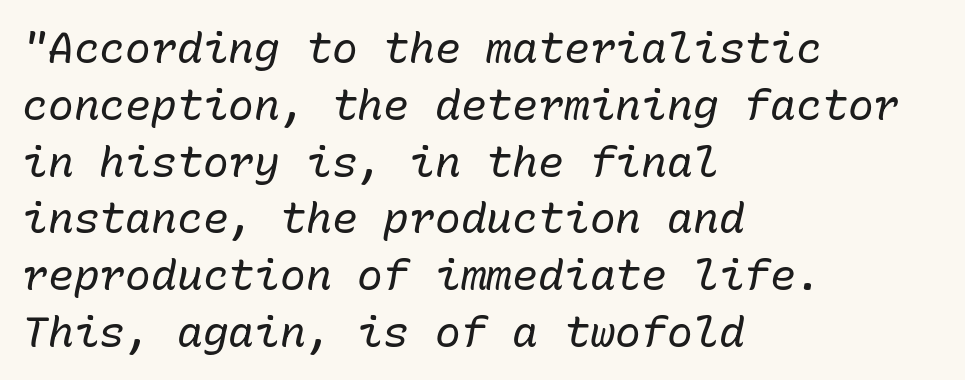
Is the letter spacing exaggerated? No — it looks like the ordinary default. Is the block centered? No — it sits flush against the left margin. The strokes are not fattened; the text isn't bold. A typesetter would call this monospace, since all characters share one set width.
